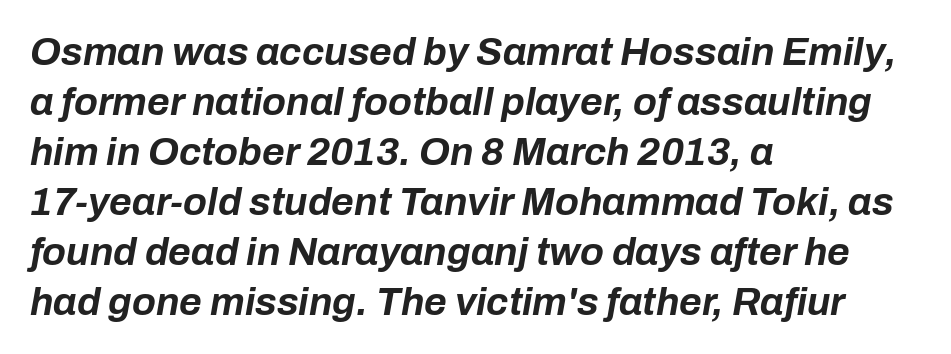
{"italic": "yes", "lean": "right", "slant_degrees": 10, "bold": "yes", "weight": "bold", "width": "normal", "stroke_contrast": "low", "x_height": "medium", "monospaced": "no", "underline": "no", "align": "left", "line_spacing": "normal", "line_spacing_ratio": 1.28, "letter_spacing": "normal", "letter_spacing_em": 0.0, "glyph_px": 39}
